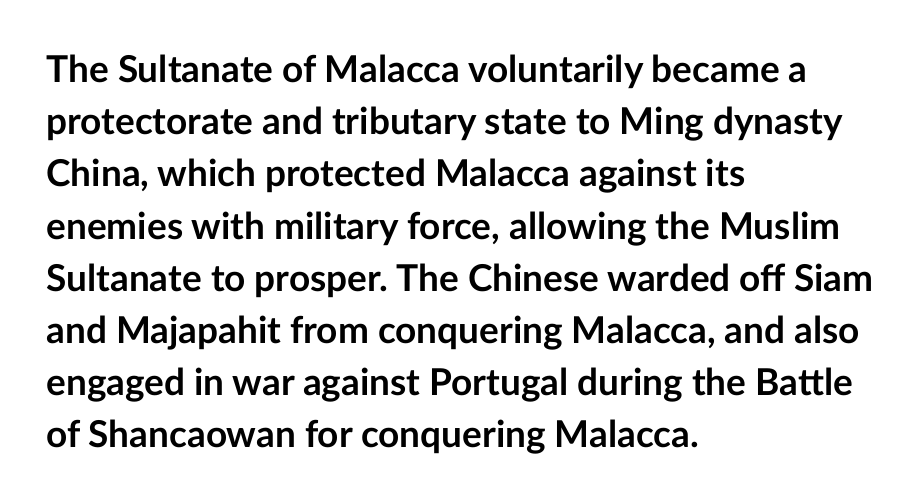
The image shows 37 px semibold sans-serif type, upright; set left-aligned, normal line spacing (1.41x), normal letter spacing, not underlined; low stroke contrast and a medium x-height.
